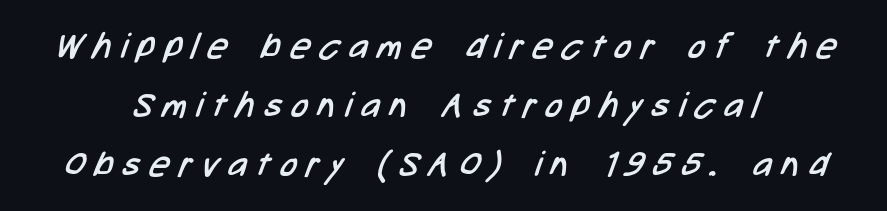
{"serif": "no", "bold": "no", "weight": "regular", "width": "condensed", "stroke_contrast": "low", "x_height": "medium", "monospaced": "no", "underline": "no", "align": "center", "line_spacing": "normal", "line_spacing_ratio": 1.68, "letter_spacing": "wide", "letter_spacing_em": 0.28, "glyph_px": 35}
